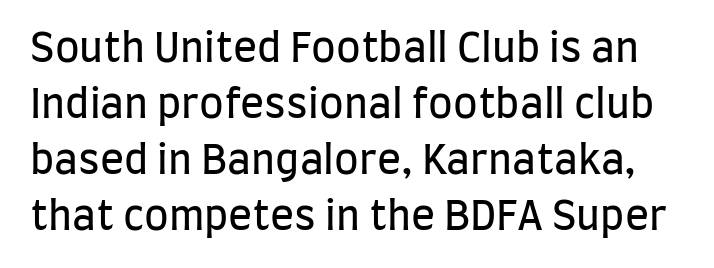
Each new line begins a customary step beneath the previous one. A clean baseline with only descenders dipping below it. The axis of the letterforms is exactly vertical. There is no visible air inserted between adjacent glyphs. Do the characters align in a grid? No, the font is proportional. The passage shown is typeset with a sans-serif family.
